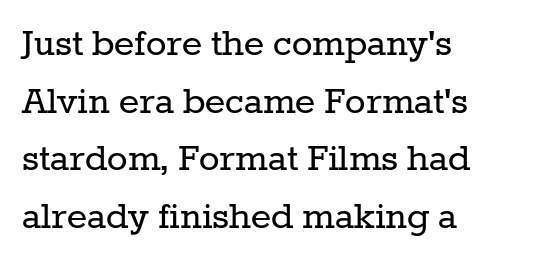
{"serif": "yes", "italic": "no", "bold": "no", "weight": "regular", "width": "normal", "stroke_contrast": "low", "x_height": "medium", "monospaced": "no", "underline": "no", "align": "left", "line_spacing": "normal", "line_spacing_ratio": 1.34, "letter_spacing": "normal", "letter_spacing_em": 0.0, "glyph_px": 43}
